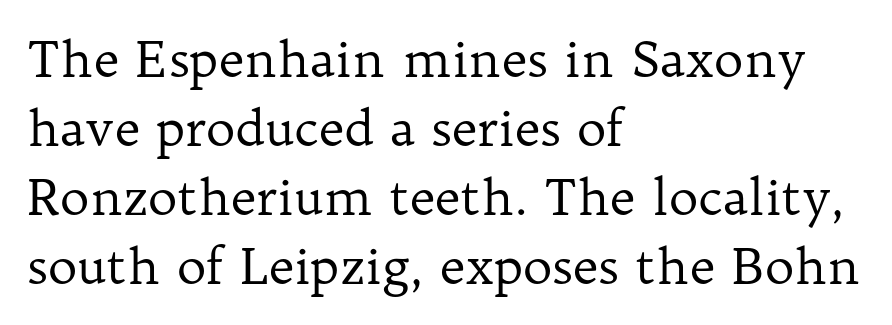
Q: Is the text bold? A: No.
Q: Is the text italic (slanted)? A: No, it is upright.
Q: Is the typeface a serif or a sans-serif typeface? A: Serif.
Q: Is the text underlined? A: No.
Q: How is the paragraph aligned? A: Left-aligned.
Q: Is the spacing between letters normal or unusually wide? A: Normal.
Q: Is the spacing between lines tight, normal or loose? A: Normal.
Q: Width (condensed, normal, or wide)? A: Normal.
Q: Stroke contrast? A: Low.
Q: x-height? A: Medium.
Q: Monospaced? A: No.
